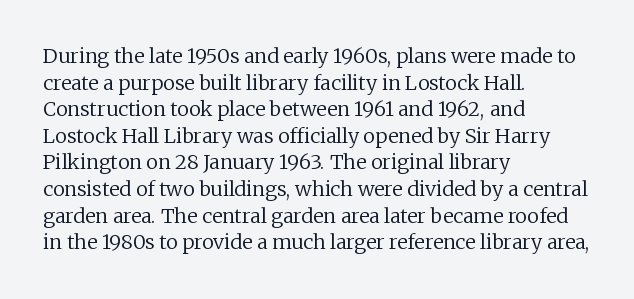
The image shows 20 px text type, upright; set left-aligned, normal line spacing (1.33x), normal letter spacing, not underlined.
